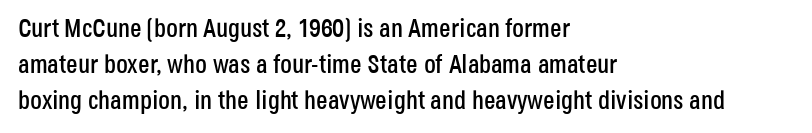
Q: Is the text italic (slanted)? A: No, it is upright.
Q: Is the text underlined? A: No.
Q: How is the paragraph aligned? A: Left-aligned.
Q: Is the spacing between letters normal or unusually wide? A: Normal.
Q: Is the spacing between lines tight, normal or loose? A: Normal.
